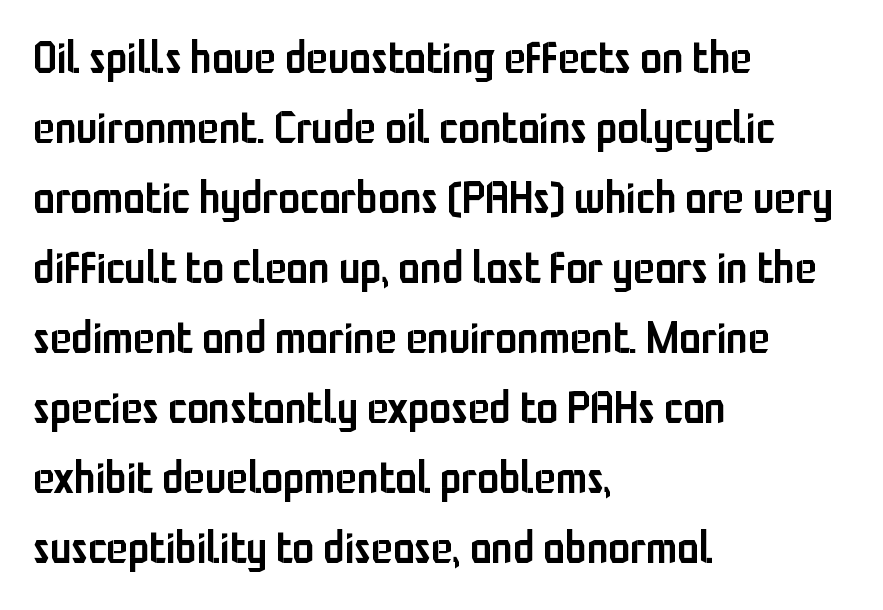
The image shows 44 px semibold, condensed sans-serif type, upright; set left-aligned, normal line spacing (1.59x), normal letter spacing, not underlined; low stroke contrast and a medium x-height.
